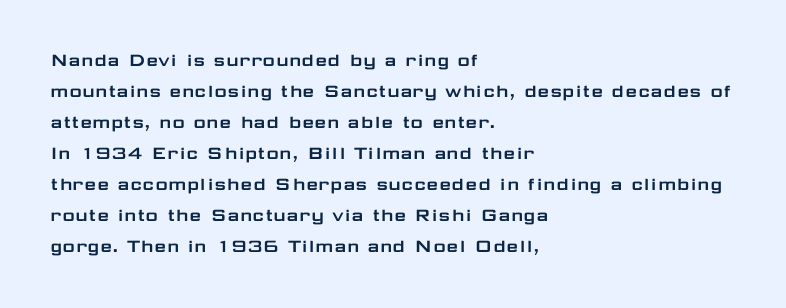
Q: Is the text italic (slanted)? A: No, it is upright.
Q: Is the text underlined? A: No.
Q: How is the paragraph aligned? A: Left-aligned.
Q: Is the spacing between letters normal or unusually wide? A: Normal.
Q: Is the spacing between lines tight, normal or loose? A: Normal.
